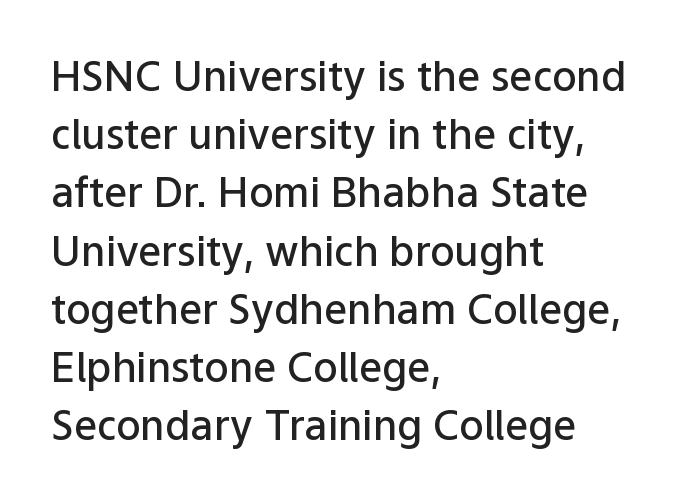
The image shows 41 px semibold sans-serif type, upright; set left-aligned, normal line spacing (1.42x), normal letter spacing, not underlined; low stroke contrast and a medium x-height.
